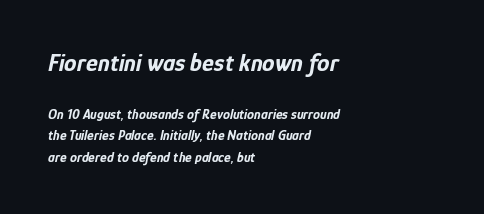
The image shows 25 px bold type, italic (leaning right); set left-aligned, normal line spacing (1.52x), normal letter spacing, not underlined; the first (top) block is 1.79x larger.
